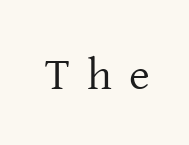
Q: Is the text bold? A: No.
Q: Is the text italic (slanted)? A: No, it is upright.
Q: Is the typeface a serif or a sans-serif typeface? A: Serif.
Q: Is the text underlined? A: No.
Q: Is the spacing between letters normal or unusually wide? A: Unusually wide.
Q: Width (condensed, normal, or wide)? A: Normal.
Q: Stroke contrast? A: Low.
Q: x-height? A: Medium.
Q: Monospaced? A: No.
